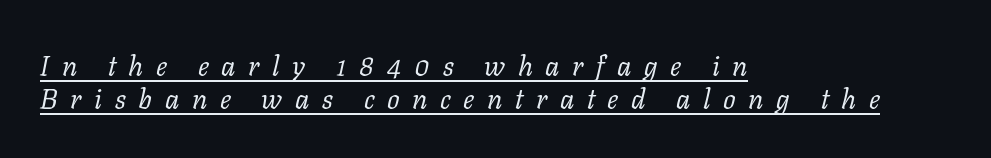
The image shows 28 px regular-weight serif type, italic (leaning right); set left-aligned, line spacing 1.17x, unusually wide letter spacing (+0.45 em), underlined; low stroke contrast and a medium x-height.
